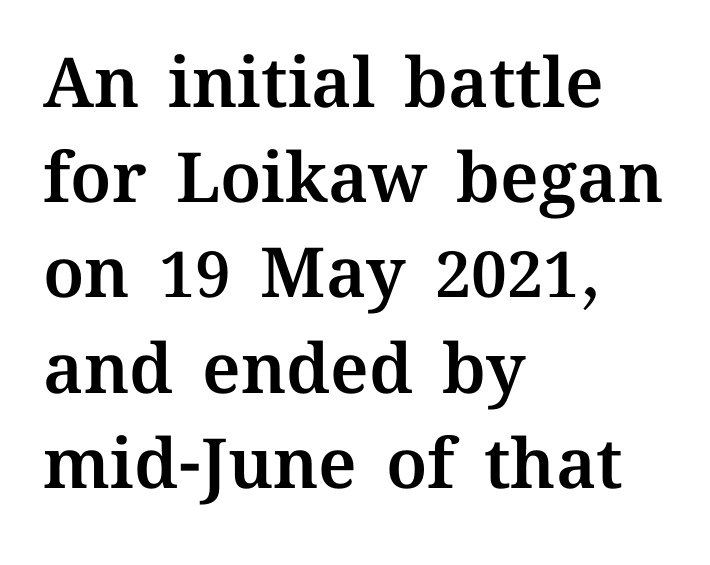
The image shows 69 px text type, upright; set left-aligned, normal line spacing (1.38x), normal letter spacing, not underlined; medium stroke contrast and a medium x-height.
